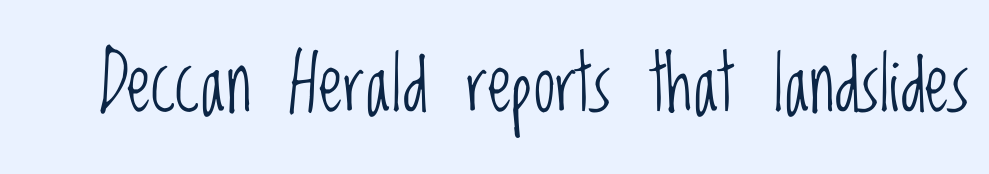
{"serif": "no", "italic": "no", "bold": "no", "weight": "light", "width": "condensed", "stroke_contrast": "low", "x_height": "large", "monospaced": "no", "underline": "no", "letter_spacing": "normal", "letter_spacing_em": 0.0, "glyph_px": 77}
